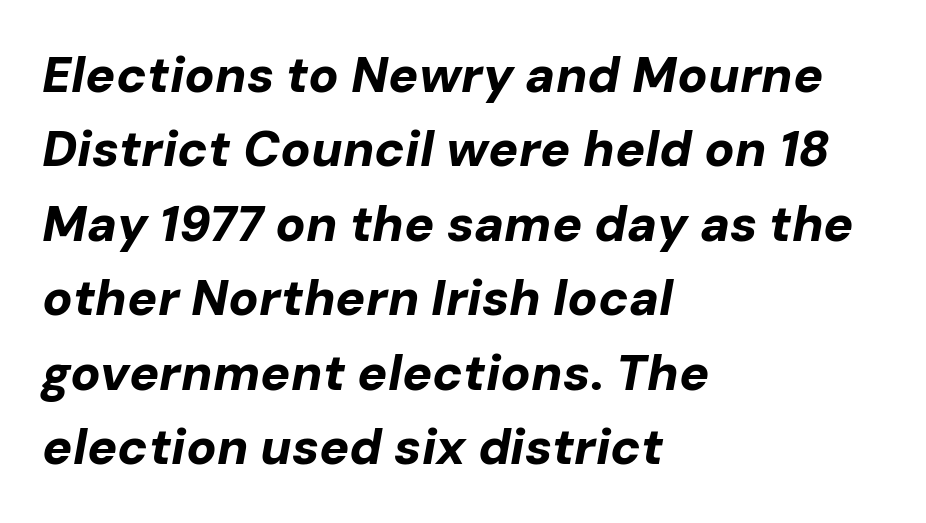
{"italic": "yes", "lean": "right", "slant_degrees": 10, "bold": "yes", "weight": "bold", "width": "normal", "stroke_contrast": "low", "x_height": "medium", "monospaced": "no", "underline": "no", "align": "left", "line_spacing": "normal", "line_spacing_ratio": 1.49, "letter_spacing": "normal", "letter_spacing_em": 0.0, "glyph_px": 50}
